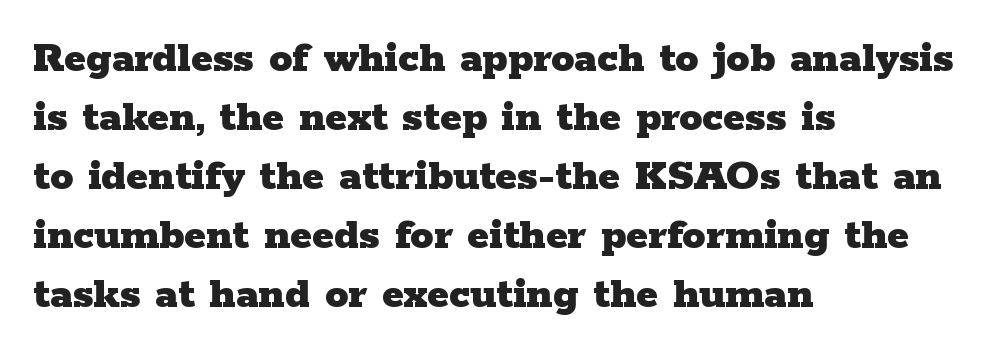
{"serif": "yes", "italic": "no", "bold": "yes", "weight": "heavy", "width": "wide", "stroke_contrast": "low", "x_height": "medium", "monospaced": "no", "underline": "no", "align": "left", "line_spacing": "normal", "line_spacing_ratio": 1.28, "letter_spacing": "normal", "letter_spacing_em": 0.0, "glyph_px": 46}
